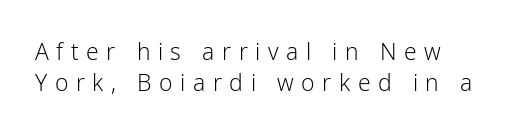
The image shows 23 px text type, upright; set left-aligned, normal line spacing (1.36x), unusually wide letter spacing (+0.33 em), not underlined.
